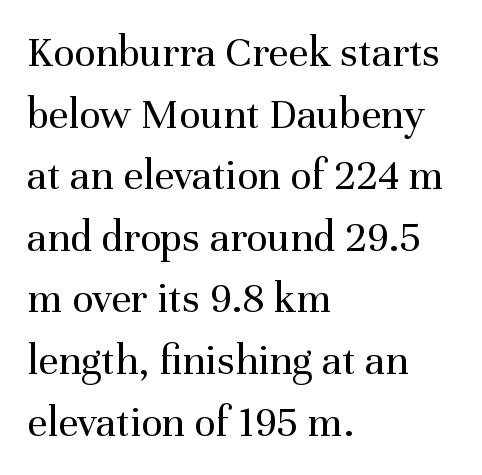
The image shows 44 px regular-weight serif type, upright; set left-aligned, normal line spacing (1.4x), normal letter spacing, not underlined; medium stroke contrast and a medium x-height.
